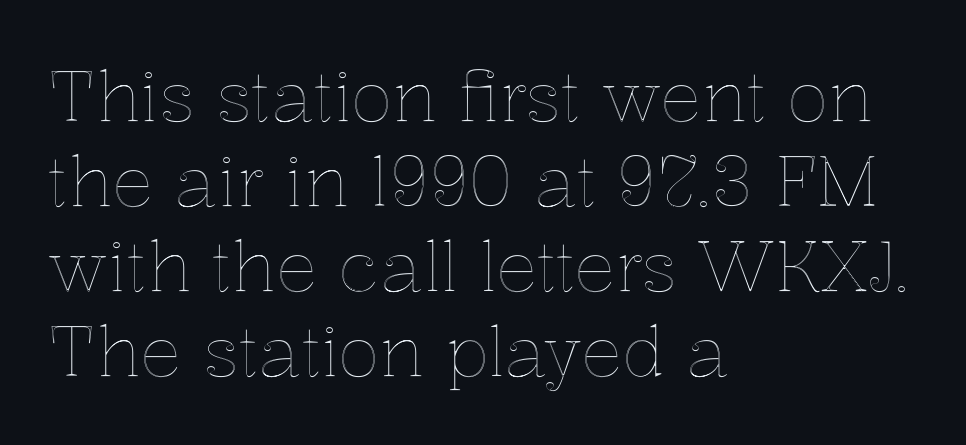
{"italic": "no", "width": "normal", "x_height": "medium", "monospaced": "no", "underline": "no", "align": "left", "line_spacing_ratio": 1.23, "letter_spacing": "normal", "letter_spacing_em": 0.0, "glyph_px": 69}
